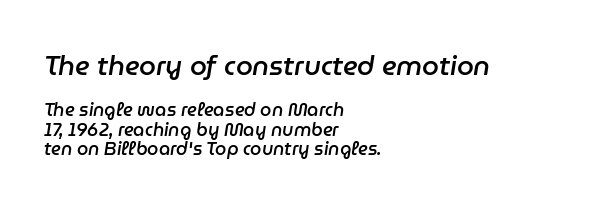
Words float on clear page, feet unadorned. Compare the two chunks: the upper has the greater cap height. The font is running at a semibold setting, under full bold. Left-aligned paragraph, ragged on the right.
